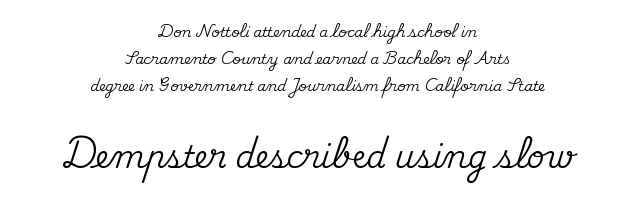
Q: Is the text italic (slanted)? A: Yes.
Q: Is the typeface a serif or a sans-serif typeface? A: Serif.
Q: Is the text underlined? A: No.
Q: How is the paragraph aligned? A: Centered.
Q: Is the spacing between letters normal or unusually wide? A: Normal.
Q: Is the spacing between lines tight, normal or loose? A: Loose.
Q: Which block of text is set in a larger size, the first (top) or the second (bottom)? A: The second (bottom) one.
Q: Width (condensed, normal, or wide)? A: Normal.
Q: Stroke contrast? A: Medium.
Q: x-height? A: Small.
Q: Monospaced? A: No.
